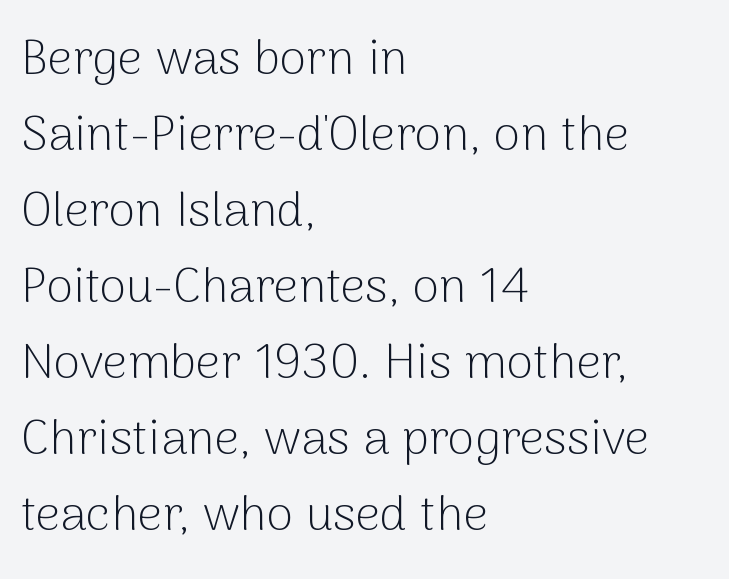
{"serif": "no", "italic": "no", "bold": "no", "weight": "light", "width": "normal", "stroke_contrast": "low", "x_height": "medium", "monospaced": "no", "underline": "no", "align": "left", "line_spacing": "normal", "line_spacing_ratio": 1.55, "letter_spacing": "normal", "letter_spacing_em": 0.0, "glyph_px": 49}
